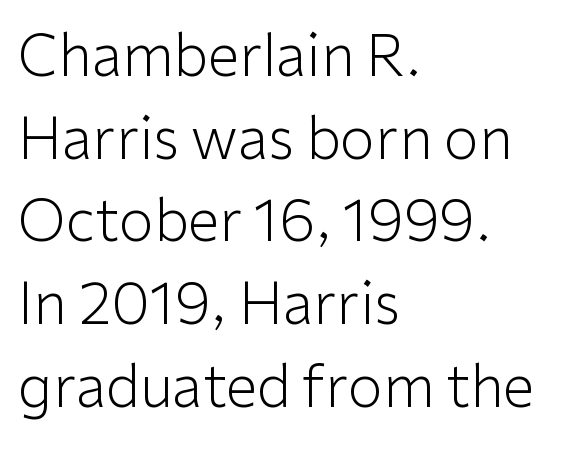
What stands out about the letter spacing? Nothing — it is the standard amount. The type family on display is of the sans-serif kind. Stems here are at most as thick as an everyday book face. In CSS terms this would be text-align: left. A typesetter would call this proportional, since set widths differ per character.
